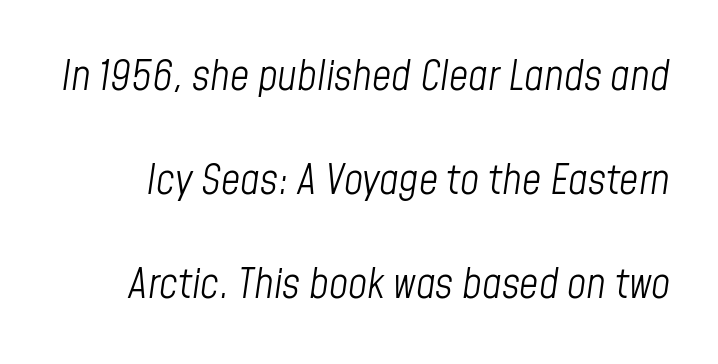
{"italic": "yes", "lean": "right", "slant_degrees": 8, "bold": "no", "weight": "light", "width": "condensed", "stroke_contrast": "low", "x_height": "medium", "monospaced": "no", "underline": "no", "line_spacing": "loose", "line_spacing_ratio": 2.48, "letter_spacing": "normal", "letter_spacing_em": 0.0, "glyph_px": 42}
